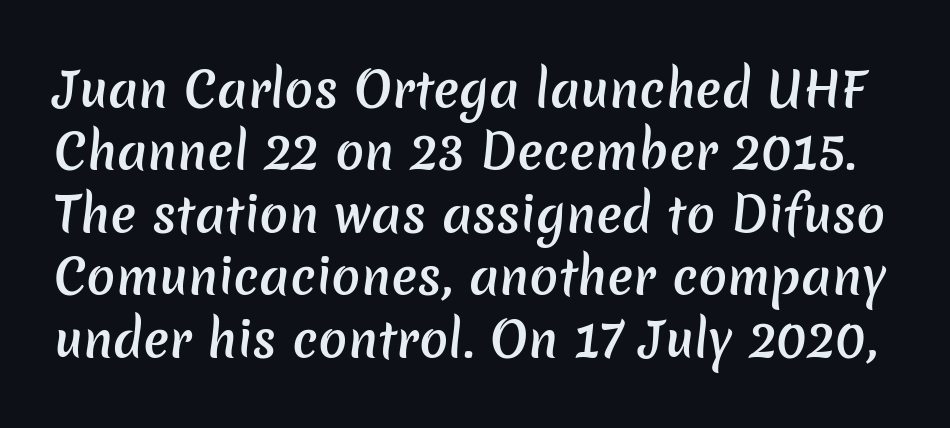
Q: Is the text bold? A: Semi-bold.
Q: Is the typeface a serif or a sans-serif typeface? A: Sans-serif.
Q: Is the text underlined? A: No.
Q: Is the spacing between letters normal or unusually wide? A: Normal.
Q: Is the spacing between lines tight, normal or loose? A: Normal.
Q: Width (condensed, normal, or wide)? A: Normal.
Q: Stroke contrast? A: Low.
Q: x-height? A: Medium.
Q: Monospaced? A: No.
